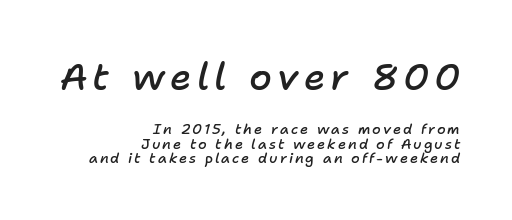
{"italic": "yes", "lean": "right", "slant_degrees": 11, "bold": "semi", "weight": "semibold", "width": "normal", "stroke_contrast": "low", "x_height": "medium", "monospaced": "no", "underline": "no", "align": "right", "line_spacing": "tight", "line_spacing_ratio": 1.02, "larger_block": "first", "size_ratio": 2.64, "glyph_px": 37}
